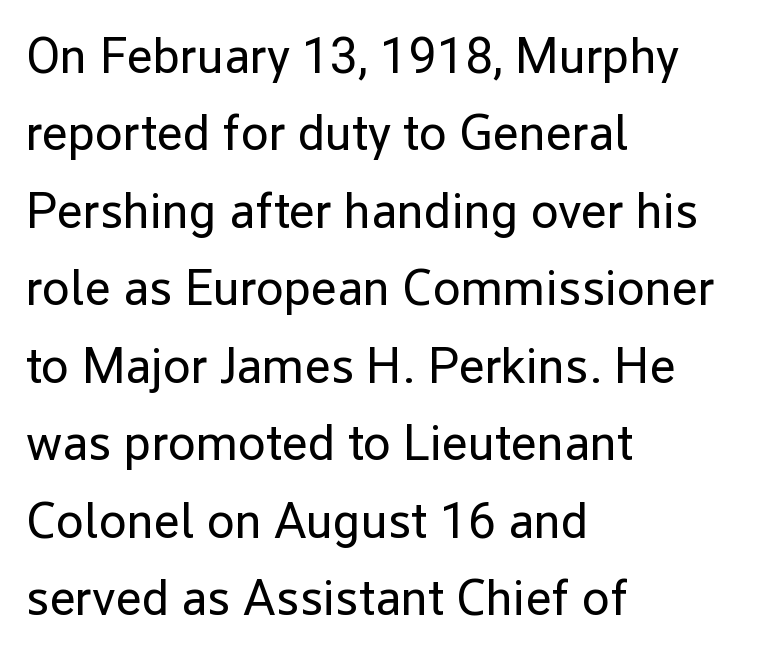
Serifs: no, the terminals of the letterforms are clean. Letters have the restrained weight of plain body copy at most. Do the characters align in a grid? No, the font is proportional. Notice how descenders clear the ascenders below comfortably — that's standard leading.
